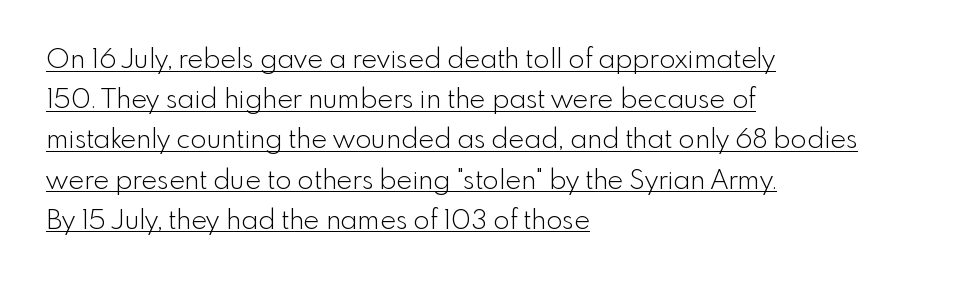
{"italic": "no", "bold": "no", "underline": "yes", "align": "left", "line_spacing": "normal", "line_spacing_ratio": 1.49, "letter_spacing": "normal", "letter_spacing_em": 0.0, "glyph_px": 27}
